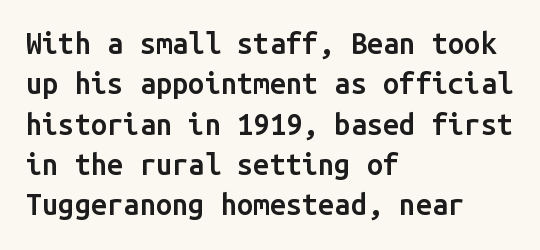
The image shows 29 px semibold sans-serif type, upright, monospaced; set left-aligned, normal line spacing (1.39x), normal letter spacing, not underlined; low stroke contrast and a medium x-height.
